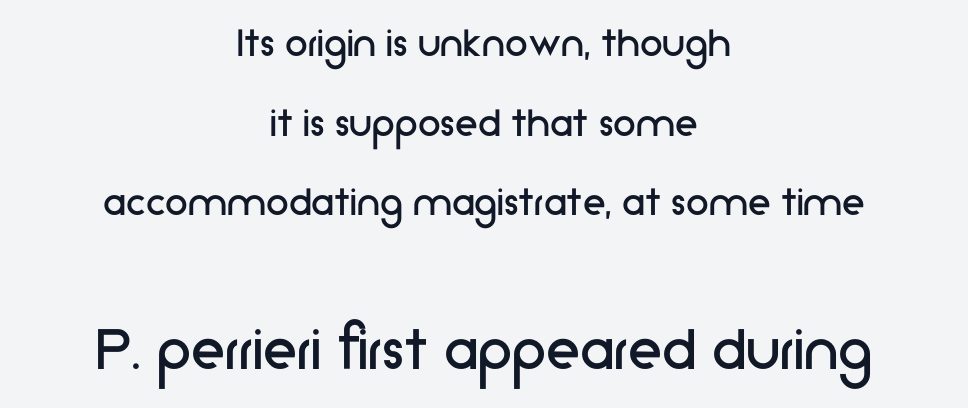
The image shows 69 px regular-weight sans-serif type, upright; set centered, line spacing 1.73x, normal letter spacing, not underlined; the second (bottom) block is 1.5x larger; low stroke contrast and a medium x-height.
